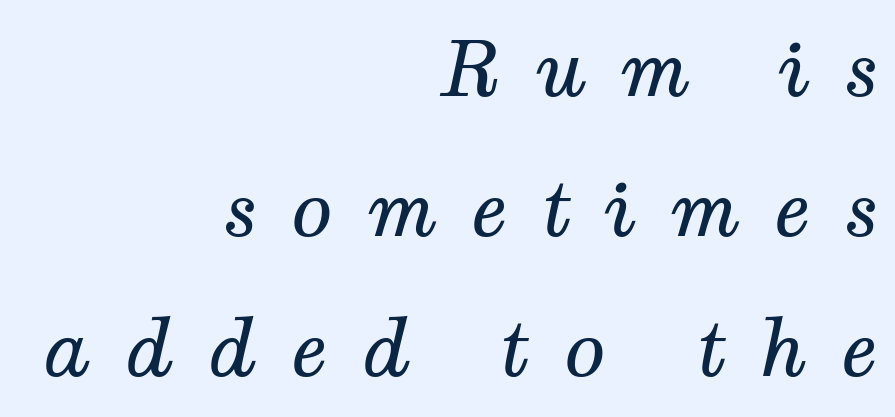
Q: Is the text bold? A: No.
Q: Is the text italic (slanted)? A: Yes, it leans right by about 12 degrees.
Q: Is the typeface a serif or a sans-serif typeface? A: Serif.
Q: Is the text underlined? A: No.
Q: How is the paragraph aligned? A: Right-aligned.
Q: Is the spacing between letters normal or unusually wide? A: Unusually wide.
Q: Width (condensed, normal, or wide)? A: Normal.
Q: Stroke contrast? A: Medium.
Q: x-height? A: Medium.
Q: Monospaced? A: No.
